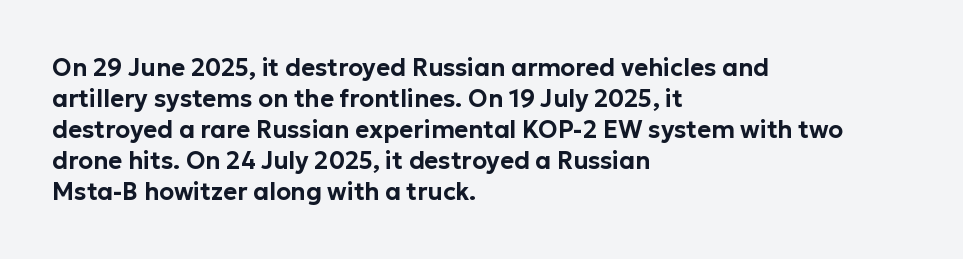
{"italic": "no", "underline": "no", "align": "left", "line_spacing": "normal", "line_spacing_ratio": 1.29, "letter_spacing": "normal", "letter_spacing_em": 0.0, "glyph_px": 24}
